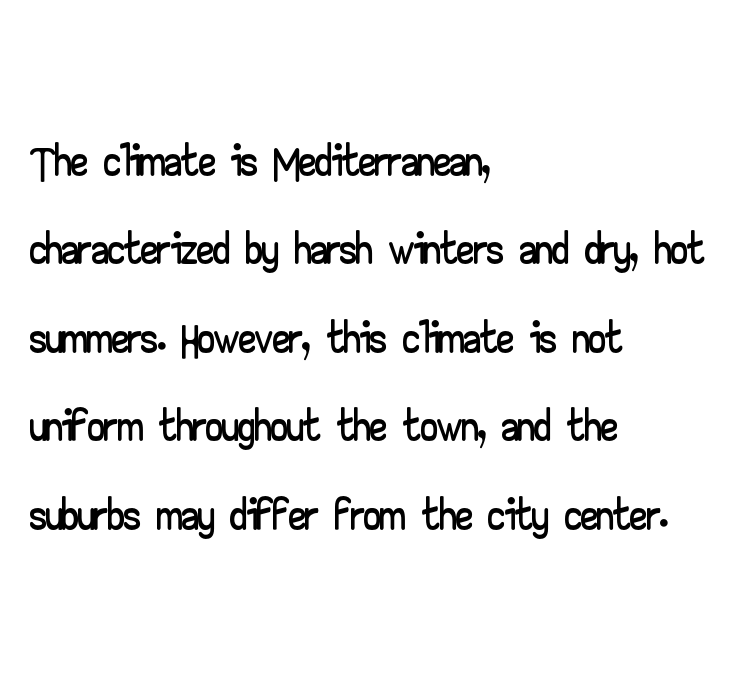
The baseline area is clear. Posture: vertical. This sample keeps an unexceptional amount of space between lines. The face used here is proportionally spaced, like ordinary book or web type. The type is set solid horizontally, with unmodified tracking. In terms of letterform style, serifs are entirely absent.
